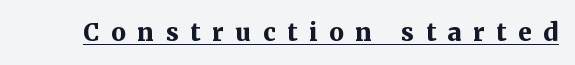
The image shows 24 px bold type, upright; set unusually wide letter spacing (+0.5 em), underlined.
